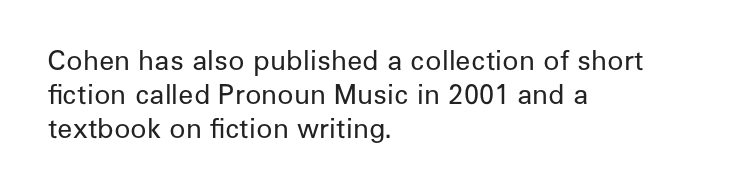
The image shows 27 px text type, upright; set left-aligned, normal line spacing (1.26x), normal letter spacing, not underlined.
